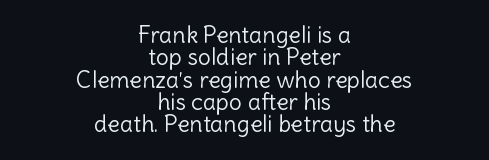
{"italic": "no", "bold": "no", "underline": "no", "align": "center", "line_spacing": "tight", "line_spacing_ratio": 0.97, "letter_spacing": "normal", "letter_spacing_em": 0.0, "glyph_px": 23}
